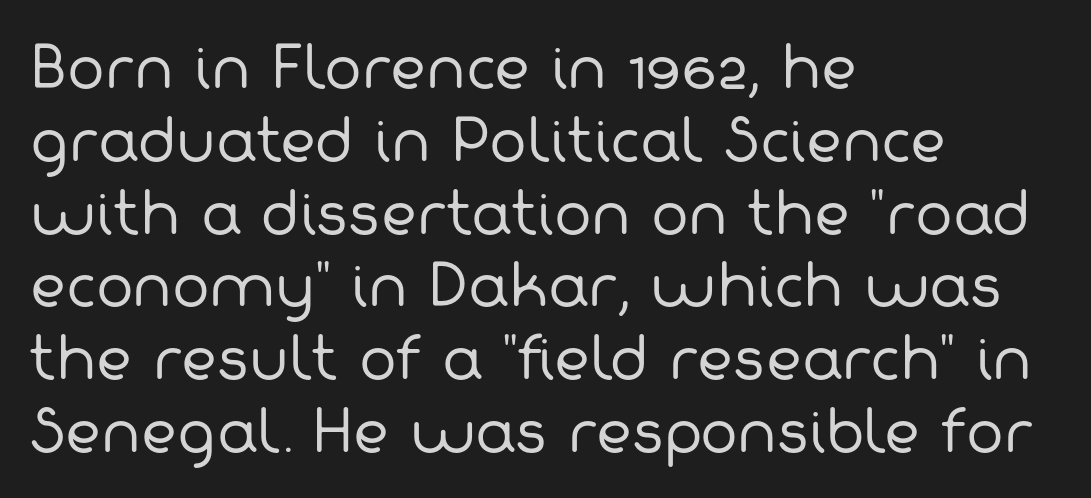
The image shows 56 px regular-weight sans-serif type; set left-aligned, normal line spacing (1.3x), normal letter spacing, not underlined; low stroke contrast and a medium x-height.
